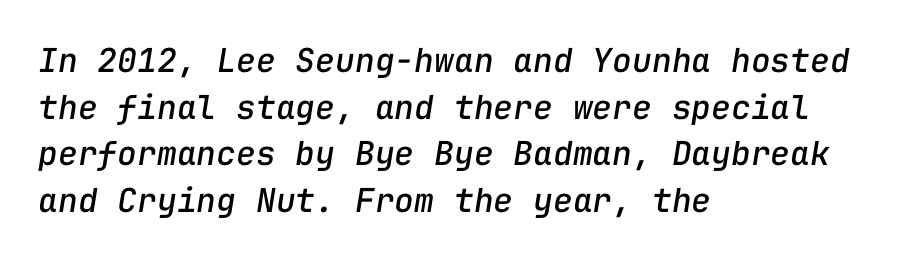
The image shows 33 px text type, italic (leaning right), monospaced; set left-aligned, normal line spacing (1.41x), normal letter spacing, not underlined; low stroke contrast and a medium x-height.
